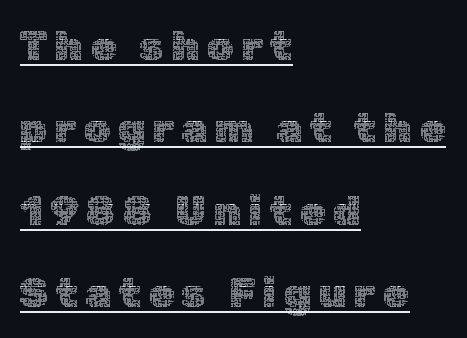
{"italic": "no", "bold": "no", "weight": "thin", "width": "normal", "x_height": "medium", "monospaced": "no", "underline": "yes", "align": "left", "line_spacing": "loose", "line_spacing_ratio": 1.96, "glyph_px": 42}
